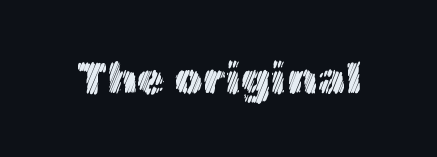
The image shows 45 px text type, upright; set normal letter spacing, not underlined; a medium x-height.
